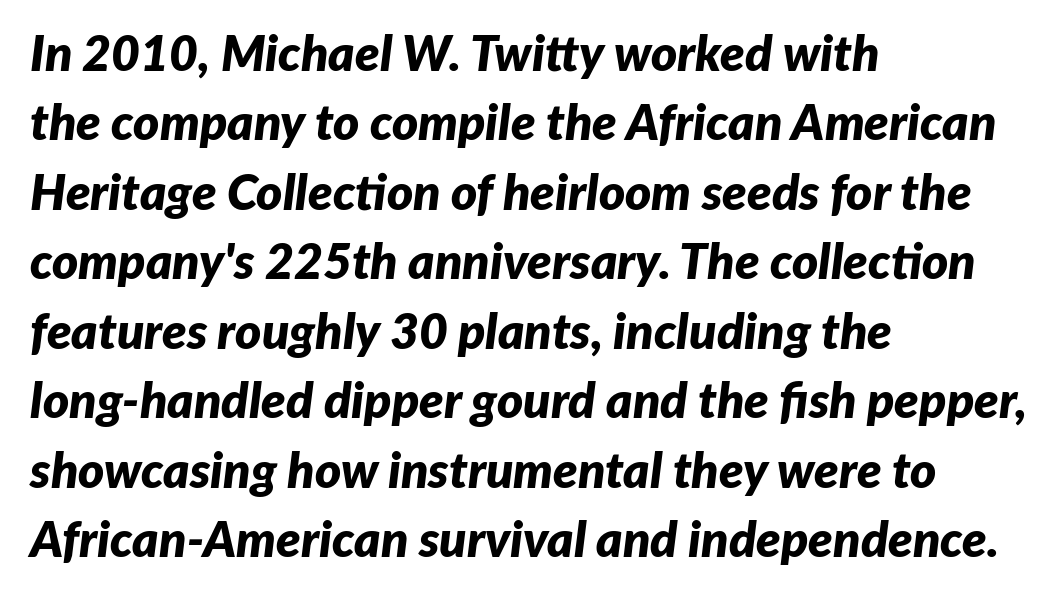
The image shows 50 px bold type, italic (leaning right); set left-aligned, normal line spacing (1.39x), normal letter spacing, not underlined; low stroke contrast and a medium x-height.
